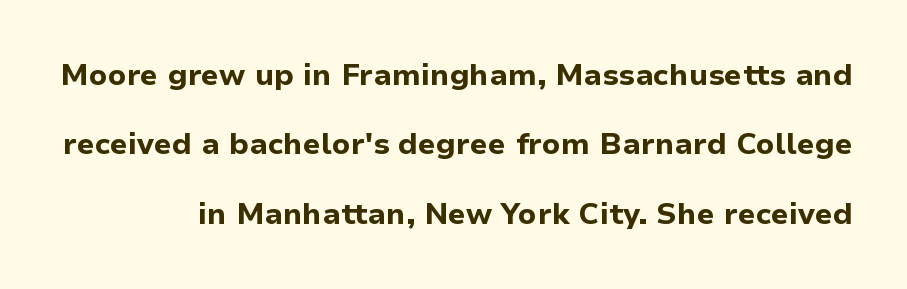
All the whitespace from short lines collects on the left. Short note: letters normally spaced. How heavy is the stroke? Heavy — this is a bold. Character widths vary here, with narrow letters taking less room than wide ones. Quick note: interline space is abundant. This sample uses a sans-serif face.
